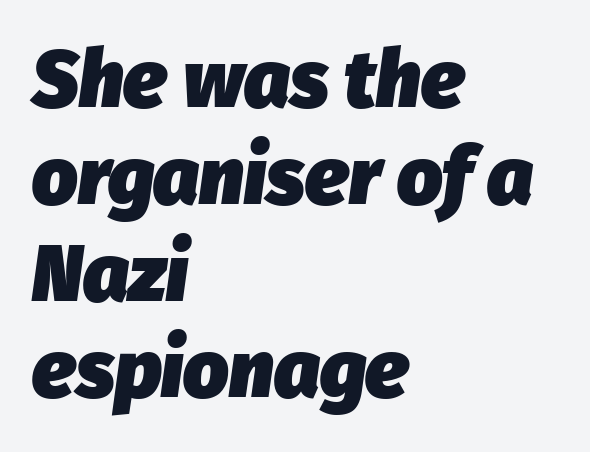
The image shows 80 px heavy type, italic (leaning right); set left-aligned, line spacing 1.21x, normal letter spacing, not underlined; low stroke contrast and a medium x-height.
